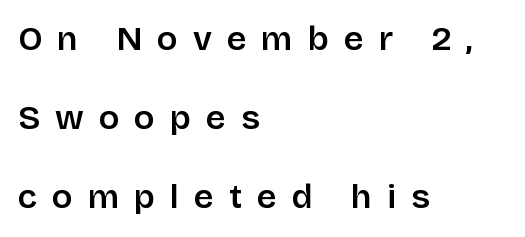
This sample has the flowing, uneven cadence of proportional lettering. In terms of leading, this rendering errs on the spacious side. The passage shown is semibold, sitting just below true bold. Check where the strokes stop: nothing finishes them off — pure sans. Every character sits straight up, as roman type does. Caption: expanded tracking, letters set apart.
